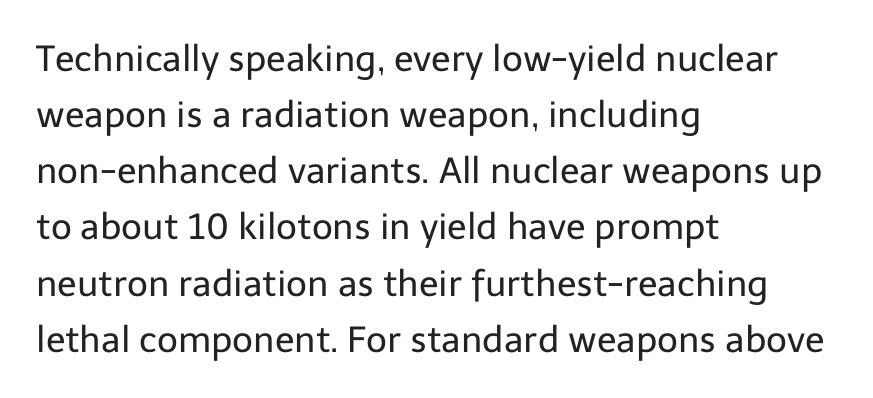
The image shows 36 px regular-weight sans-serif type, upright; set left-aligned, normal line spacing (1.56x), normal letter spacing, not underlined; low stroke contrast and a medium x-height.
